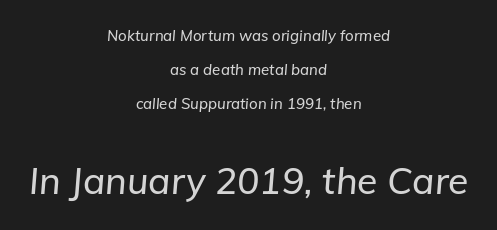
{"italic": "yes", "lean": "right", "slant_degrees": 5, "width": "normal", "stroke_contrast": "low", "x_height": "medium", "monospaced": "no", "underline": "no", "align": "center", "line_spacing": "loose", "line_spacing_ratio": 2.26, "letter_spacing": "normal", "letter_spacing_em": 0.0, "larger_block": "second", "size_ratio": 2.47, "glyph_px": 37}
